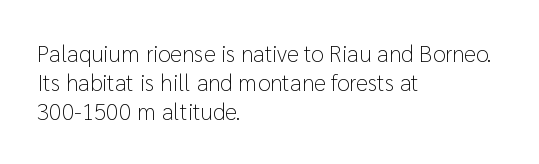
Q: Is the text bold? A: No.
Q: Is the text italic (slanted)? A: No, it is upright.
Q: Is the text underlined? A: No.
Q: How is the paragraph aligned? A: Left-aligned.
Q: Is the spacing between letters normal or unusually wide? A: Normal.
Q: Is the spacing between lines tight, normal or loose? A: Normal.
